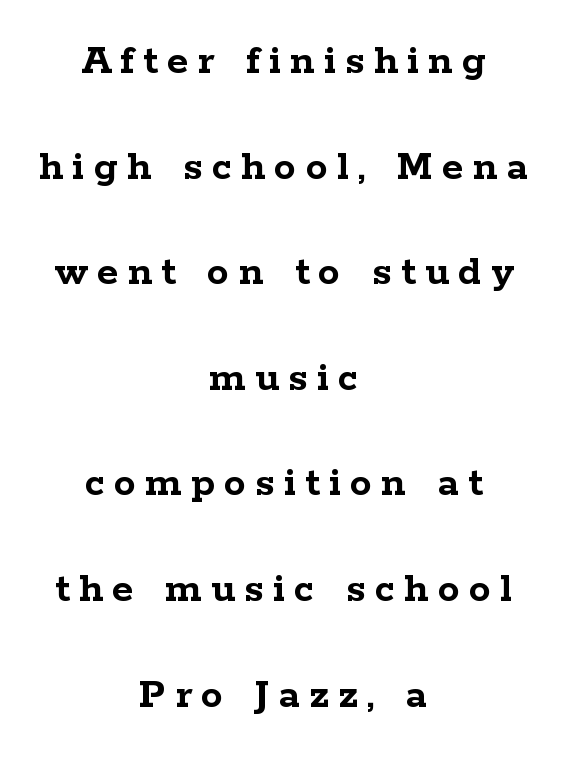
Q: Is the text bold? A: Yes.
Q: Is the text italic (slanted)? A: No, it is upright.
Q: Is the typeface a serif or a sans-serif typeface? A: Serif.
Q: Is the text underlined? A: No.
Q: How is the paragraph aligned? A: Centered.
Q: Is the spacing between letters normal or unusually wide? A: Unusually wide.
Q: Is the spacing between lines tight, normal or loose? A: Loose.
Q: Width (condensed, normal, or wide)? A: Wide.
Q: Stroke contrast? A: Low.
Q: x-height? A: Medium.
Q: Monospaced? A: No.
